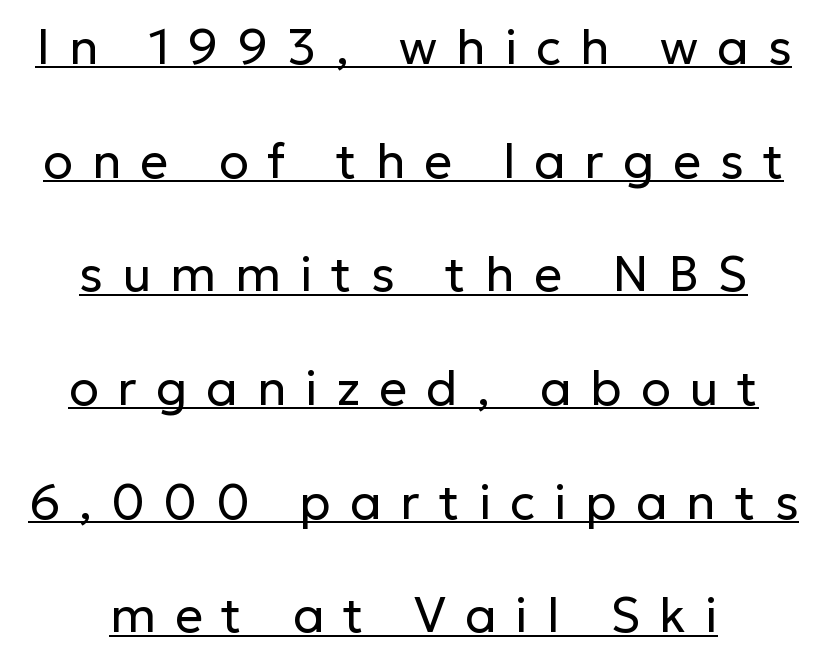
Q: Is the text bold? A: No.
Q: Is the text italic (slanted)? A: No, it is upright.
Q: Is the typeface a serif or a sans-serif typeface? A: Sans-serif.
Q: Is the text underlined? A: Yes.
Q: How is the paragraph aligned? A: Centered.
Q: Is the spacing between letters normal or unusually wide? A: Unusually wide.
Q: Is the spacing between lines tight, normal or loose? A: Loose.
Q: Width (condensed, normal, or wide)? A: Normal.
Q: Stroke contrast? A: Low.
Q: x-height? A: Medium.
Q: Monospaced? A: No.
